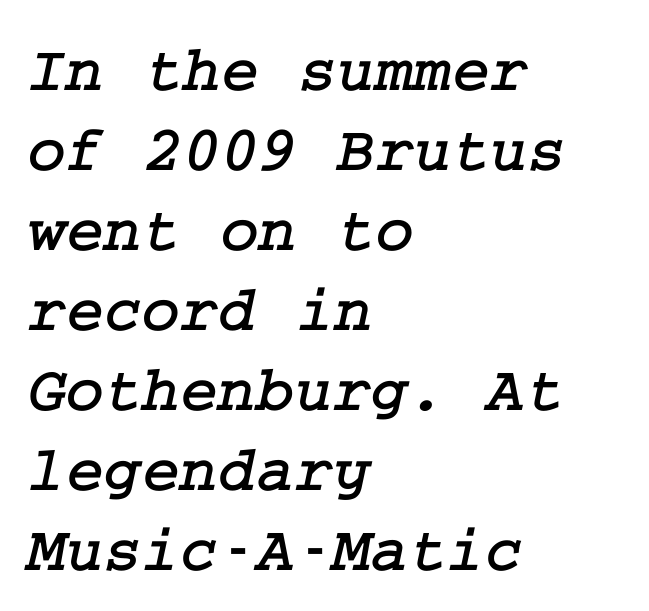
The paragraph shown leans on its left margin. Each word holds together tightly as a unit, with standard inter-letter gaps. Font category for this specimen: serif. Quick note: underline off.
